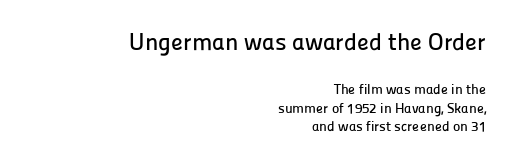
Q: Is the text italic (slanted)? A: No, it is upright.
Q: Is the text underlined? A: No.
Q: How is the paragraph aligned? A: Right-aligned.
Q: Is the spacing between letters normal or unusually wide? A: Normal.
Q: Is the spacing between lines tight, normal or loose? A: Normal.
Q: Which block of text is set in a larger size, the first (top) or the second (bottom)? A: The first (top) one.
